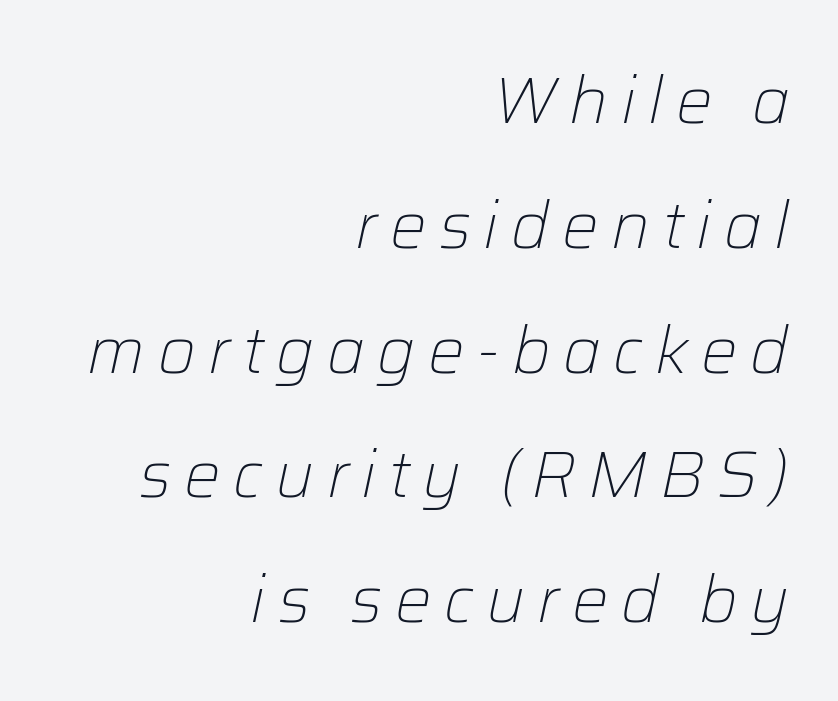
{"italic": "yes", "lean": "right", "slant_degrees": 12, "bold": "no", "weight": "light", "width": "normal", "stroke_contrast": "low", "x_height": "medium", "monospaced": "no", "underline": "no", "align": "right", "line_spacing": "loose", "line_spacing_ratio": 1.92, "glyph_px": 65}
